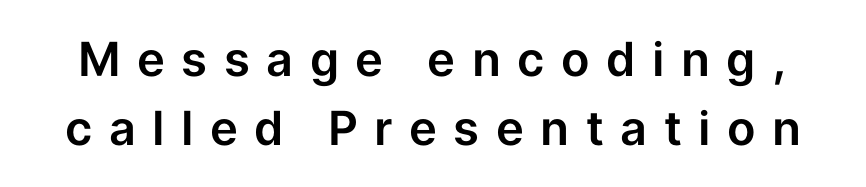
The image shows 47 px sans-serif type, upright; set normal line spacing (1.46x), unusually wide letter spacing (+0.35 em), not underlined; low stroke contrast and a medium x-height.
